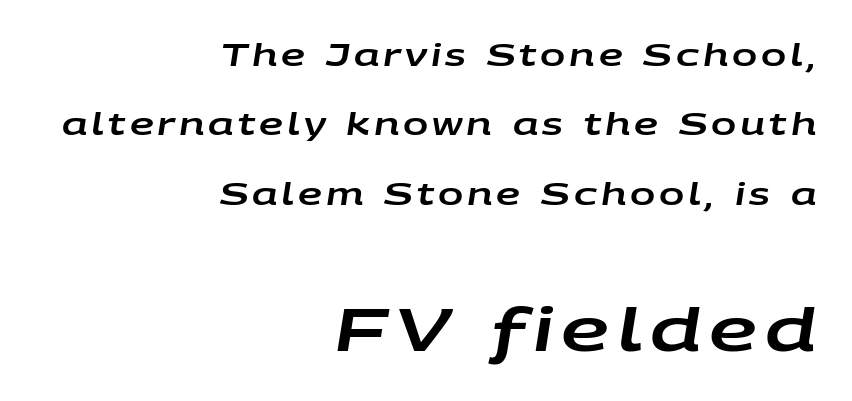
{"italic": "yes", "lean": "right", "slant_degrees": 9, "width": "wide", "stroke_contrast": "low", "x_height": "large", "monospaced": "no", "underline": "no", "align": "right", "line_spacing": "loose", "line_spacing_ratio": 2.31, "larger_block": "second", "size_ratio": 2.0, "glyph_px": 60}
